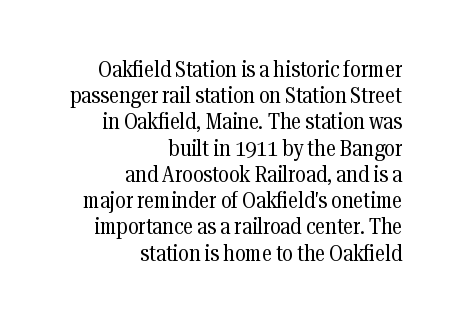
{"italic": "no", "bold": "no", "underline": "no", "align": "right", "line_spacing": "tight", "line_spacing_ratio": 1.14, "letter_spacing": "normal", "letter_spacing_em": 0.0, "glyph_px": 23}
